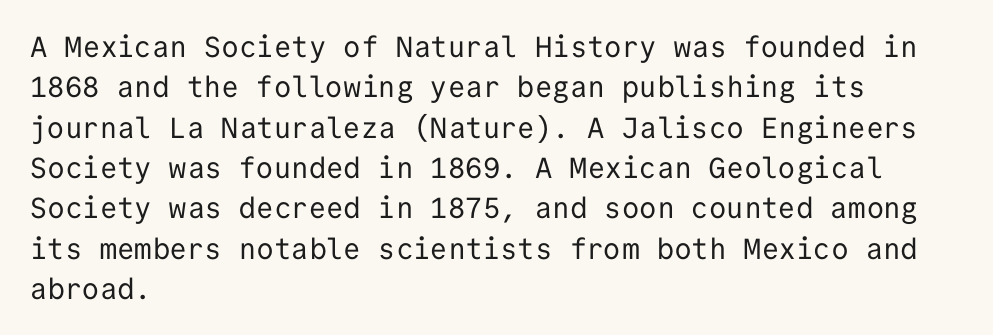
Think of a typewriter: that constant character pitch is what you see here. Observe the ordinary spacing: letters are neighbours, not strangers. This is not heavy type; no bold has been used. Just letters on the line, the space beneath them empty. The rendering shows plain stroke endings on the letterforms — a sans-serif design. Typeset ragged right — the left edge is the straight one.
